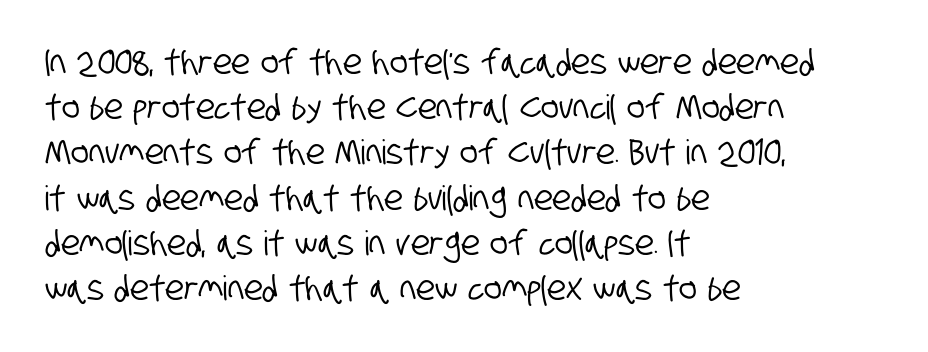
Proportional: the letters do not fall into vertical columns. Each row of text sits above clean, open space. You could call the tracking neutral — neither tight nor loose. Grotesque or geometric, the face here clearly has no serifs. Is there much room between lines? A standard amount, neither cramped nor airy.
